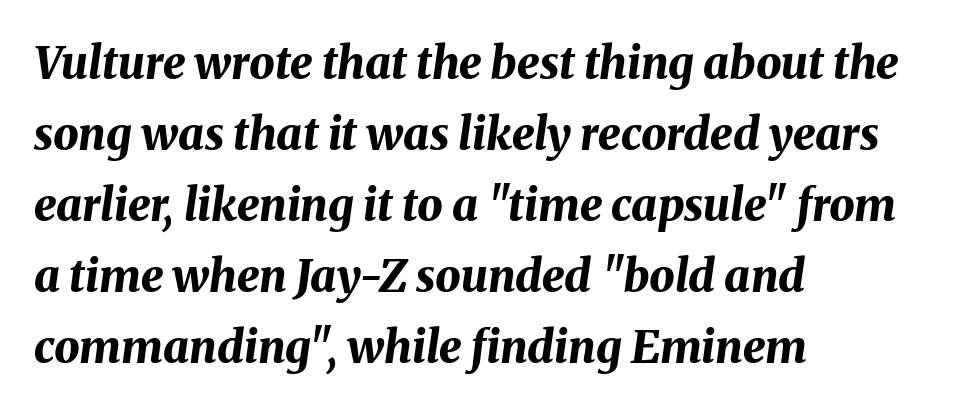
The glyphs look as if they've been sheared to an angle. Words float on clear page, feet unadorned. Here the designer chose a conventional face with non-uniform glyph widths. These lines stack with their left ends in a neat column.
